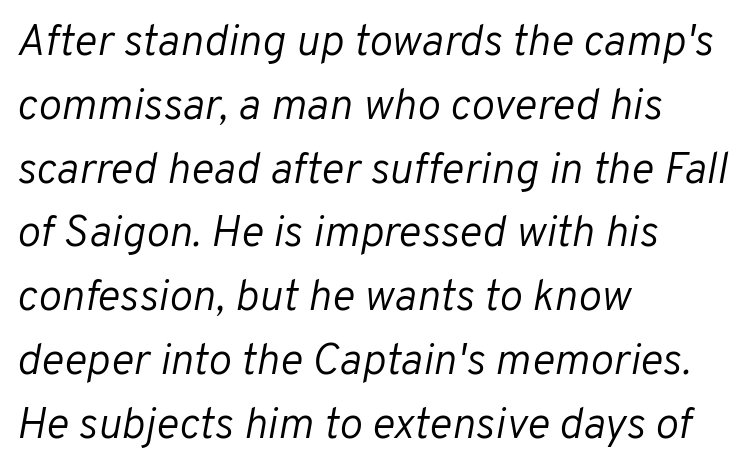
{"italic": "yes", "lean": "right", "slant_degrees": 10, "bold": "no", "weight": "light", "width": "normal", "stroke_contrast": "low", "x_height": "medium", "monospaced": "no", "underline": "no", "align": "left", "line_spacing": "normal", "line_spacing_ratio": 1.45, "letter_spacing": "normal", "letter_spacing_em": 0.0, "glyph_px": 44}
